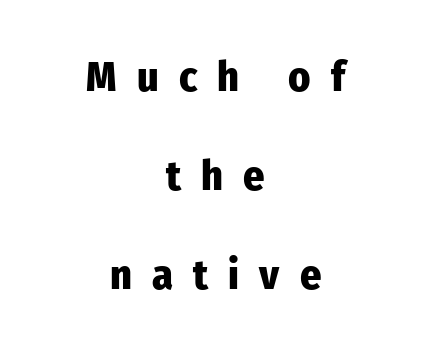
{"serif": "no", "italic": "no", "bold": "yes", "weight": "heavy", "width": "condensed", "stroke_contrast": "low", "x_height": "medium", "monospaced": "no", "underline": "no", "align": "center", "line_spacing": "loose", "line_spacing_ratio": 2.36, "letter_spacing": "wide", "letter_spacing_em": 0.48, "glyph_px": 42}
